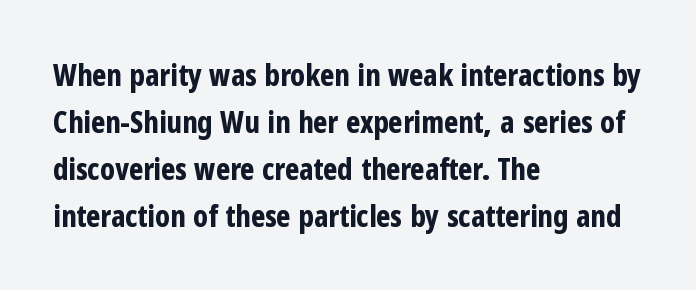
Q: Is the text bold? A: Yes.
Q: Is the text italic (slanted)? A: No, it is upright.
Q: Is the typeface a serif or a sans-serif typeface? A: Sans-serif.
Q: Is the text underlined? A: No.
Q: How is the paragraph aligned? A: Left-aligned.
Q: Is the spacing between letters normal or unusually wide? A: Normal.
Q: Is the spacing between lines tight, normal or loose? A: Normal.
Q: Width (condensed, normal, or wide)? A: Condensed.
Q: Stroke contrast? A: Low.
Q: x-height? A: Medium.
Q: Monospaced? A: No.
